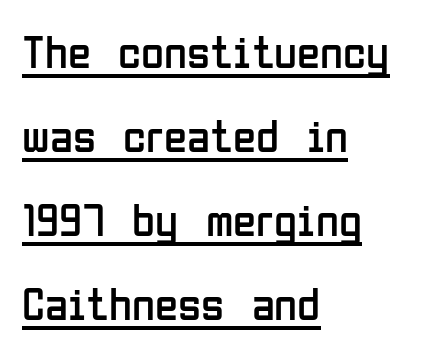
{"serif": "no", "italic": "no", "bold": "no", "weight": "regular", "width": "condensed", "stroke_contrast": "low", "x_height": "medium", "monospaced": "no", "underline": "yes", "align": "left", "line_spacing_ratio": 1.79, "letter_spacing": "normal", "letter_spacing_em": 0.0, "glyph_px": 47}
